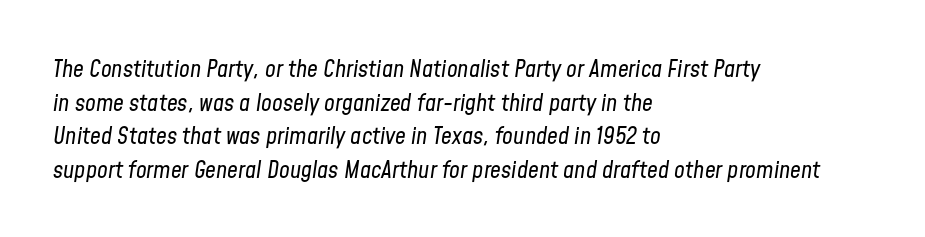
Q: Is the text bold? A: No.
Q: Is the text italic (slanted)? A: Yes, it leans right by about 8 degrees.
Q: Is the text underlined? A: No.
Q: How is the paragraph aligned? A: Left-aligned.
Q: Is the spacing between letters normal or unusually wide? A: Normal.
Q: Is the spacing between lines tight, normal or loose? A: Normal.
